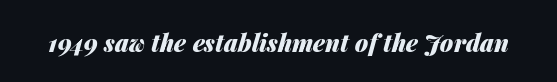
Characters are canted at an angle relative to the baseline's perpendicular. Summary of weight: heavy, a full bold. Clear beneath every line of the passage. Glyph-to-glyph distance matches everyday printed text.
